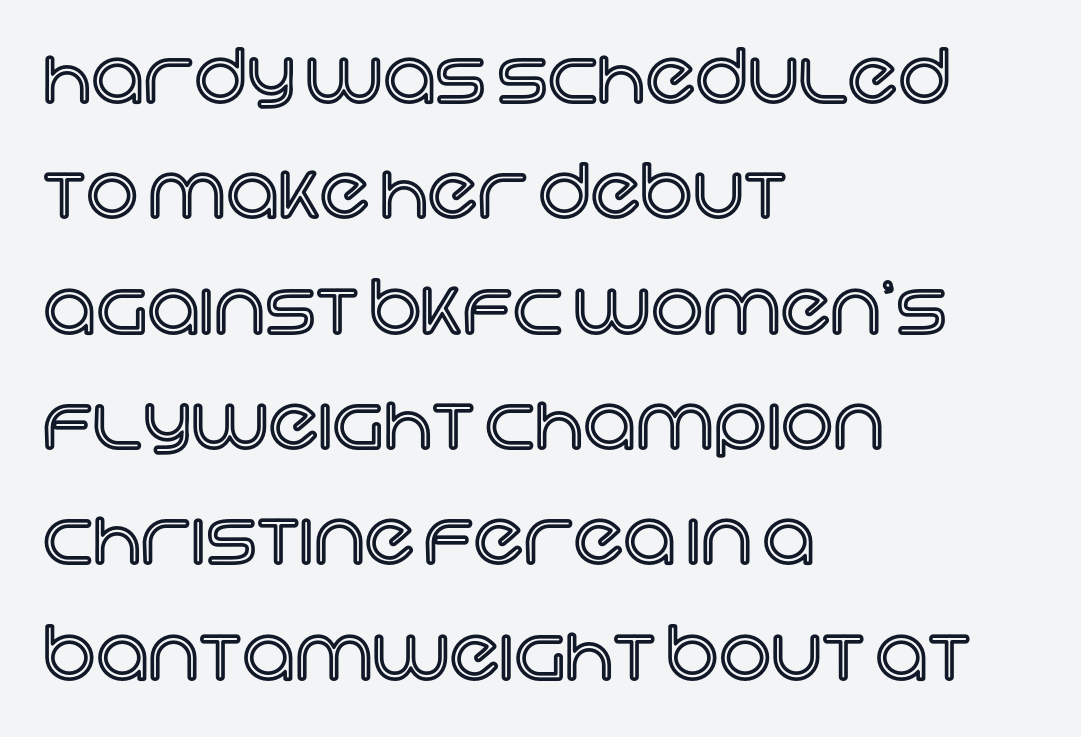
Character widths vary here, with narrow letters taking less room than wide ones. The space beneath each line is pristine and unruled. The setting favours the left margin, as ordinary paragraphs usually do. The rows are spaced the way most documents space them. Italic? Not at all — the glyphs are vertical.
